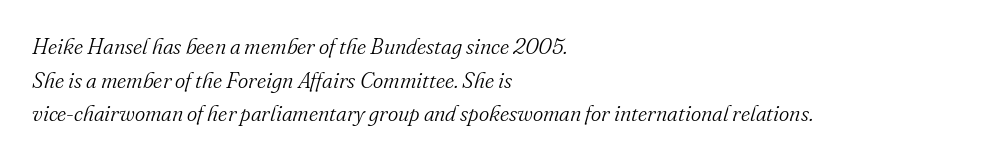
Q: Is the text bold? A: No.
Q: Is the text italic (slanted)? A: Yes, it leans right by about 16 degrees.
Q: Is the text underlined? A: No.
Q: How is the paragraph aligned? A: Left-aligned.
Q: Is the spacing between letters normal or unusually wide? A: Normal.
Q: Is the spacing between lines tight, normal or loose? A: Normal.
